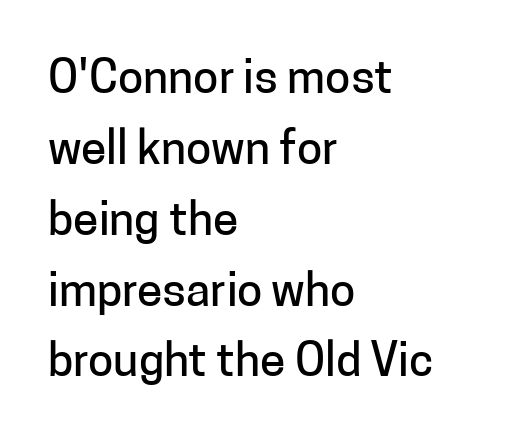
Q: Is the text italic (slanted)? A: No, it is upright.
Q: Is the typeface a serif or a sans-serif typeface? A: Sans-serif.
Q: Is the text underlined? A: No.
Q: How is the paragraph aligned? A: Left-aligned.
Q: Is the spacing between letters normal or unusually wide? A: Normal.
Q: Is the spacing between lines tight, normal or loose? A: Normal.
Q: Width (condensed, normal, or wide)? A: Normal.
Q: Stroke contrast? A: Low.
Q: x-height? A: Medium.
Q: Monospaced? A: No.
